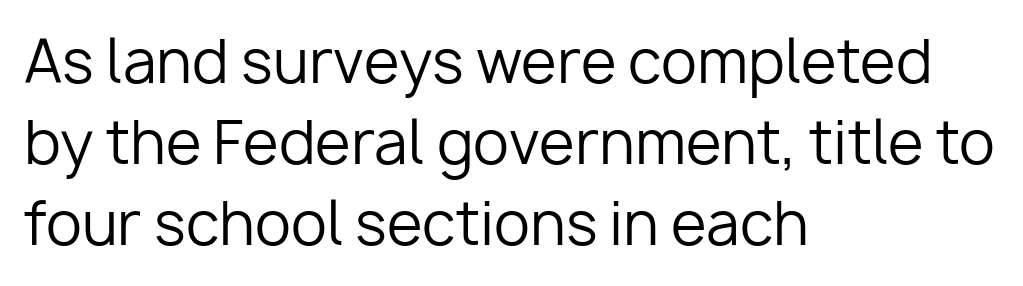
The image shows 58 px regular-weight sans-serif type, upright; set left-aligned, normal line spacing (1.4x), normal letter spacing, not underlined; low stroke contrast and a medium x-height.
